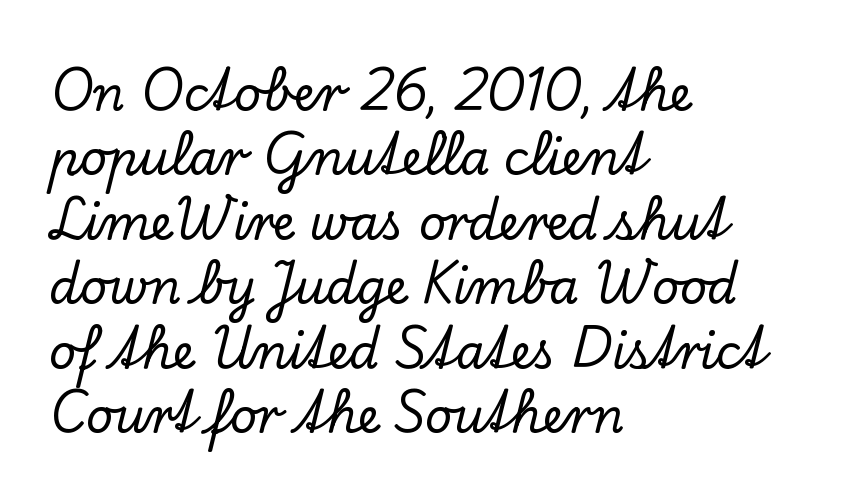
The image shows 47 px serif type; set left-aligned, normal line spacing (1.37x), normal letter spacing, not underlined; low stroke contrast and a small x-height.
